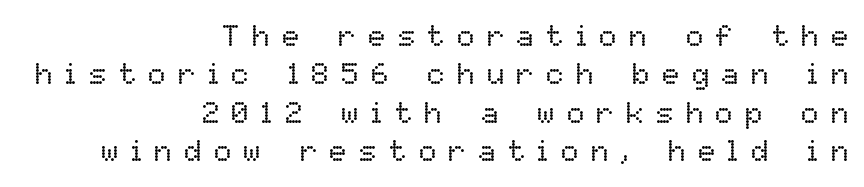
The image shows 30 px regular-weight type, upright; set right-aligned, normal line spacing (1.28x), unusually wide letter spacing (+0.39 em), not underlined; low stroke contrast and a medium x-height.
